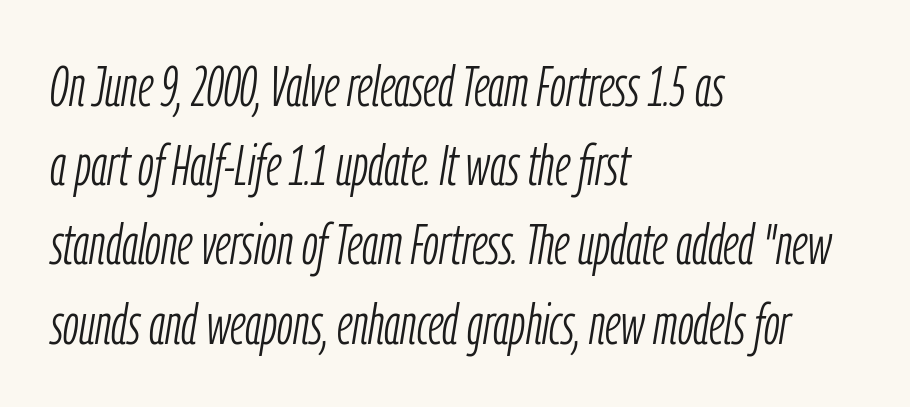
{"italic": "yes", "lean": "right", "slant_degrees": 9, "bold": "no", "weight": "light", "width": "condensed", "stroke_contrast": "low", "x_height": "medium", "monospaced": "no", "underline": "no", "align": "left", "line_spacing": "normal", "line_spacing_ratio": 1.39, "letter_spacing": "normal", "letter_spacing_em": 0.0, "glyph_px": 57}
